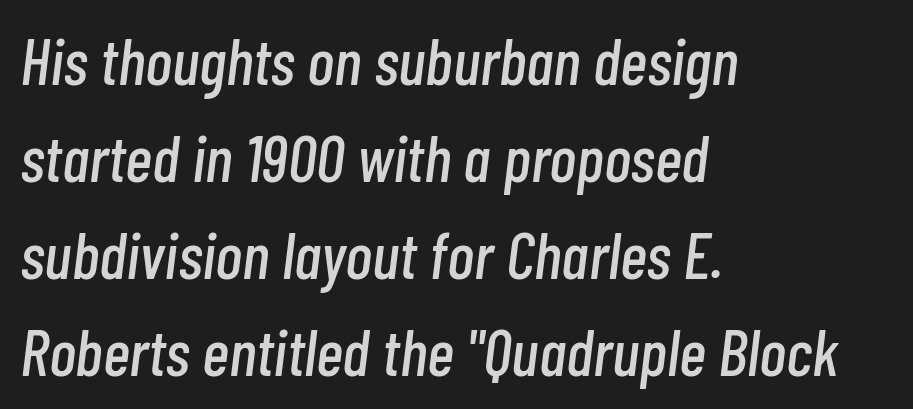
The lettering tilts uniformly, giving the passage an italic look. Glyph-to-glyph distance matches everyday printed text. Each new line begins a customary step beneath the previous one. A student would call this left alignment; a typographer would say flush left, rag right.
